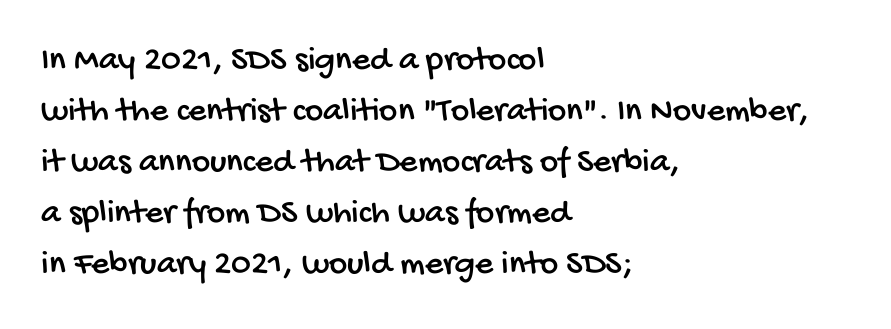
Do the characters align in a grid? No, the font is proportional. Only glyphs here, with clear space below each row. This sample keeps an unexceptional amount of space between lines. Glyph-to-glyph distance matches everyday printed text. Which margin do the lines hug? The left one — the right edge is uneven.
